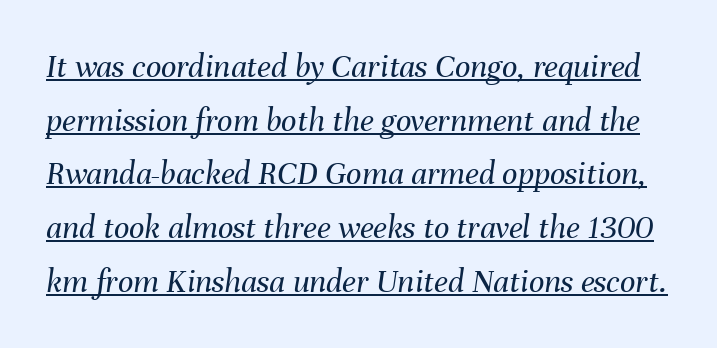
{"italic": "yes", "lean": "right", "slant_degrees": 8, "bold": "no", "weight": "regular", "width": "normal", "stroke_contrast": "medium", "x_height": "medium", "monospaced": "no", "underline": "yes", "line_spacing": "normal", "line_spacing_ratio": 1.58, "letter_spacing": "normal", "letter_spacing_em": 0.0, "glyph_px": 34}
